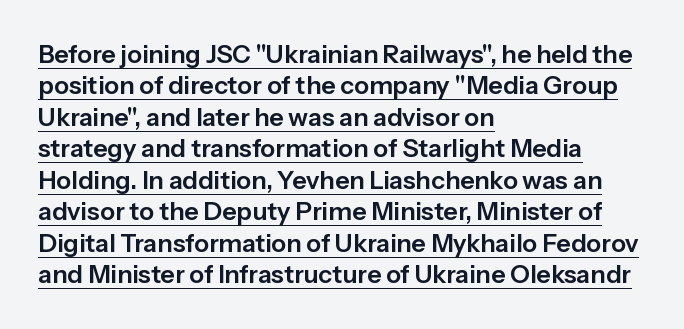
The image shows 25 px text type, upright; set left-aligned, normal line spacing (1.26x), normal letter spacing, underlined.
